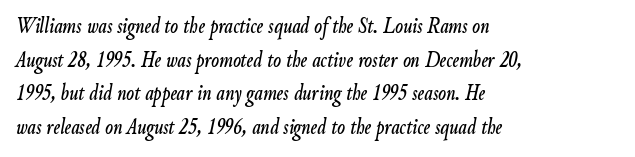
Q: Is the text italic (slanted)? A: Yes, it leans right by about 9 degrees.
Q: Is the text underlined? A: No.
Q: How is the paragraph aligned? A: Left-aligned.
Q: Is the spacing between letters normal or unusually wide? A: Normal.
Q: Is the spacing between lines tight, normal or loose? A: Normal.
